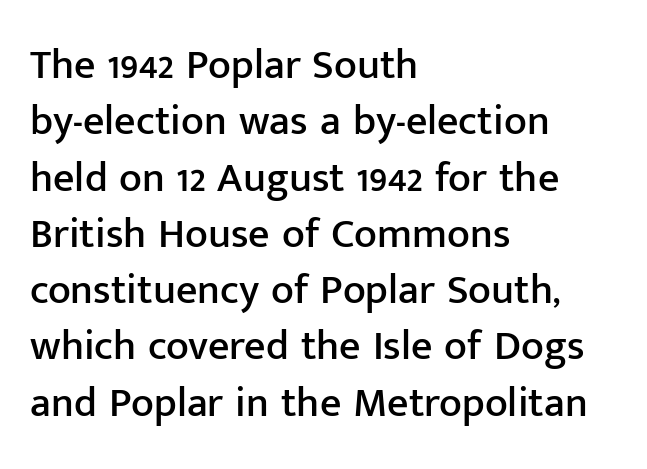
The image shows 42 px sans-serif type, upright; set left-aligned, normal line spacing (1.34x), normal letter spacing, not underlined; low stroke contrast and a medium x-height.
